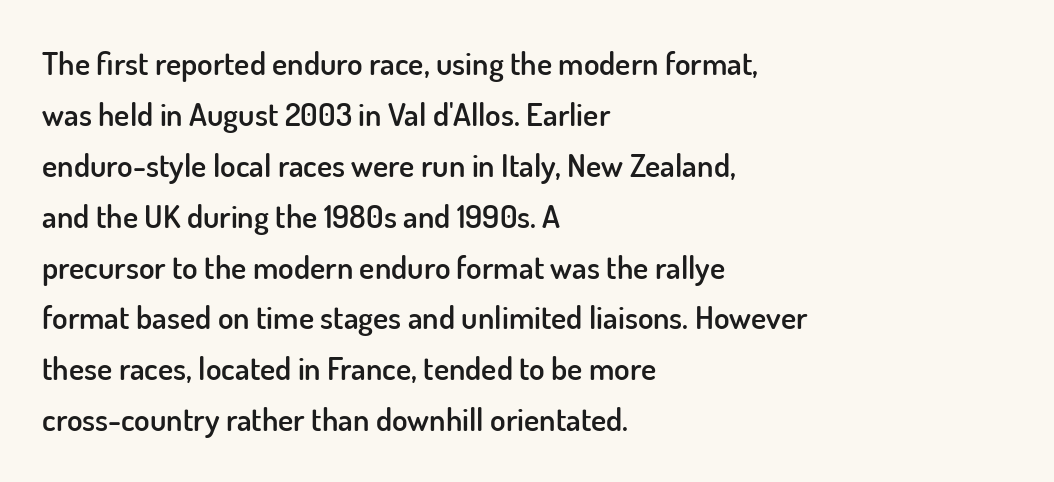
{"serif": "no", "italic": "no", "bold": "semi", "weight": "semibold", "width": "normal", "stroke_contrast": "low", "x_height": "small", "monospaced": "no", "underline": "no", "align": "left", "line_spacing": "normal", "line_spacing_ratio": 1.59, "letter_spacing": "normal", "letter_spacing_em": 0.0, "glyph_px": 32}
